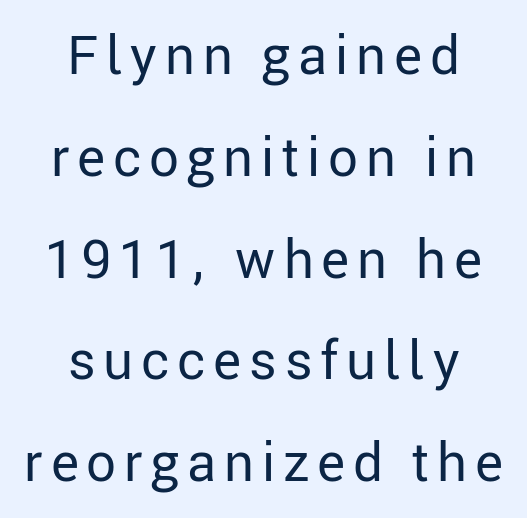
The image shows 53 px regular-weight sans-serif type, upright; set centered, loose line spacing (1.92x), not underlined; low stroke contrast and a medium x-height.
